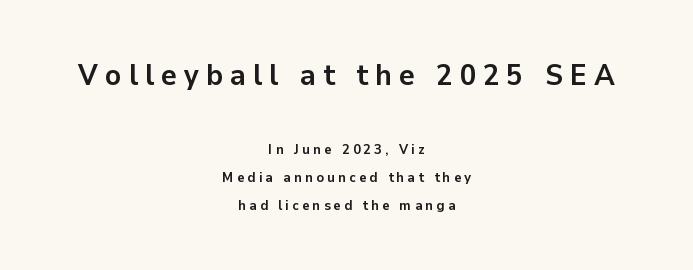
The image shows 30 px semibold sans-serif type, upright; set centered, loose line spacing (2.02x), unusually wide letter spacing (+0.23 em), not underlined; the first (top) block is 2.14x larger; low stroke contrast and a medium x-height.
